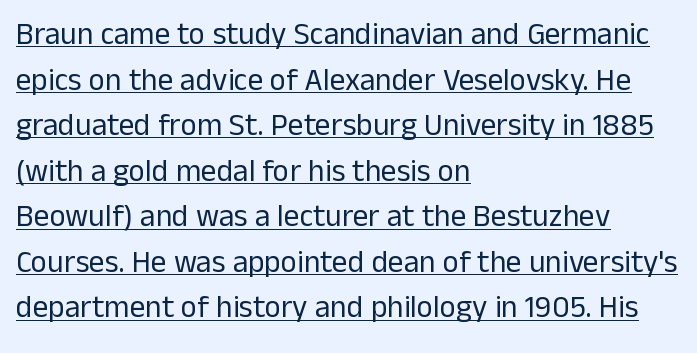
{"serif": "no", "italic": "no", "bold": "no", "weight": "regular", "width": "normal", "stroke_contrast": "low", "x_height": "medium", "monospaced": "no", "underline": "yes", "align": "left", "line_spacing": "normal", "line_spacing_ratio": 1.47, "letter_spacing": "normal", "letter_spacing_em": 0.0, "glyph_px": 31}
